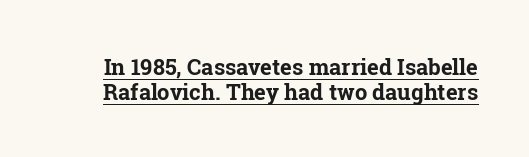
Q: Is the text bold? A: Yes.
Q: Is the text italic (slanted)? A: No, it is upright.
Q: Is the text underlined? A: Yes.
Q: Is the spacing between letters normal or unusually wide? A: Normal.
Q: Is the spacing between lines tight, normal or loose? A: Tight.
